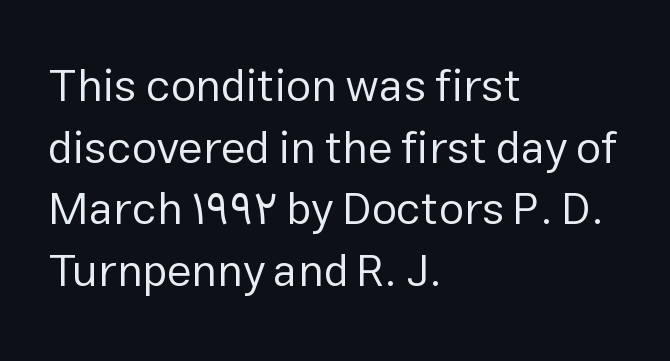
{"serif": "no", "italic": "no", "bold": "no", "weight": "regular", "width": "normal", "stroke_contrast": "low", "x_height": "medium", "monospaced": "no", "underline": "no", "align": "left", "line_spacing": "normal", "line_spacing_ratio": 1.37, "letter_spacing": "normal", "letter_spacing_em": 0.0, "glyph_px": 45}
